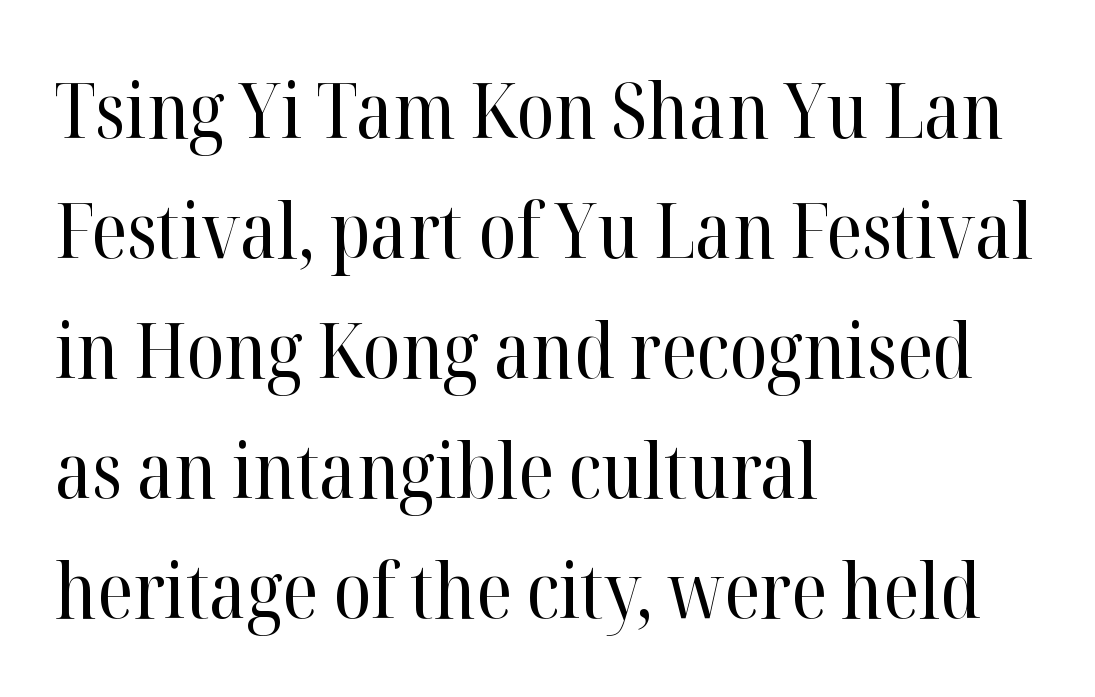
Does extra space separate the letters? No, they use regular spacing. The face used here is seriffed, in the tradition of book romans. A bare baseline throughout the passage. Quick note: interline space is typical. A typesetter would call this proportional, since set widths differ per character. No heavy texture on the line: the type isn't bold.
